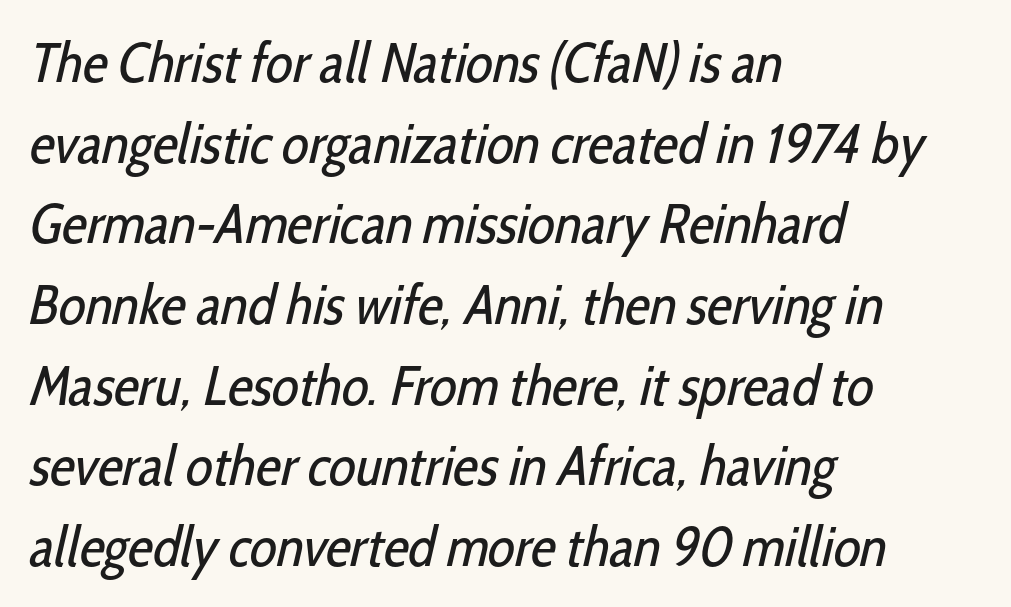
Q: Is the text bold? A: No.
Q: Is the typeface a serif or a sans-serif typeface? A: Sans-serif.
Q: Is the text underlined? A: No.
Q: How is the paragraph aligned? A: Left-aligned.
Q: Is the spacing between letters normal or unusually wide? A: Normal.
Q: Is the spacing between lines tight, normal or loose? A: Normal.
Q: Width (condensed, normal, or wide)? A: Condensed.
Q: Stroke contrast? A: Low.
Q: x-height? A: Medium.
Q: Monospaced? A: No.
